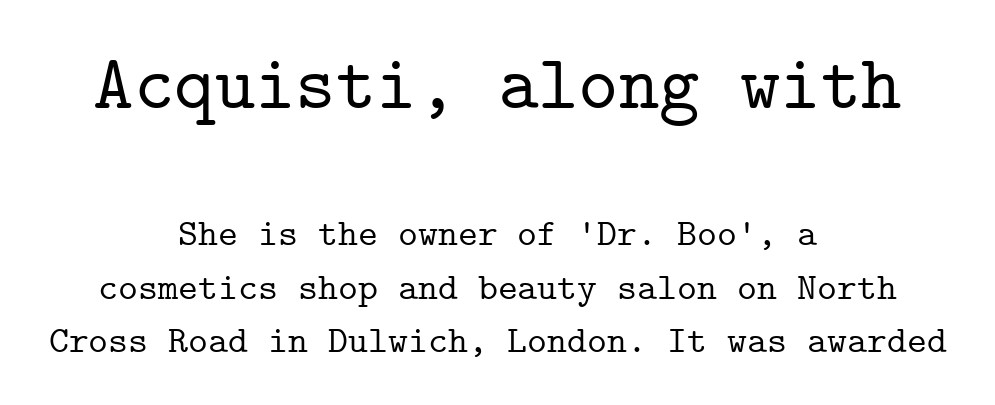
Q: Is the text italic (slanted)? A: No, it is upright.
Q: Is the typeface a serif or a sans-serif typeface? A: Serif.
Q: Is the text underlined? A: No.
Q: How is the paragraph aligned? A: Centered.
Q: Is the spacing between letters normal or unusually wide? A: Normal.
Q: Is the spacing between lines tight, normal or loose? A: Normal.
Q: Which block of text is set in a larger size, the first (top) or the second (bottom)? A: The first (top) one.
Q: Width (condensed, normal, or wide)? A: Normal.
Q: Stroke contrast? A: Low.
Q: x-height? A: Medium.
Q: Monospaced? A: Yes.
